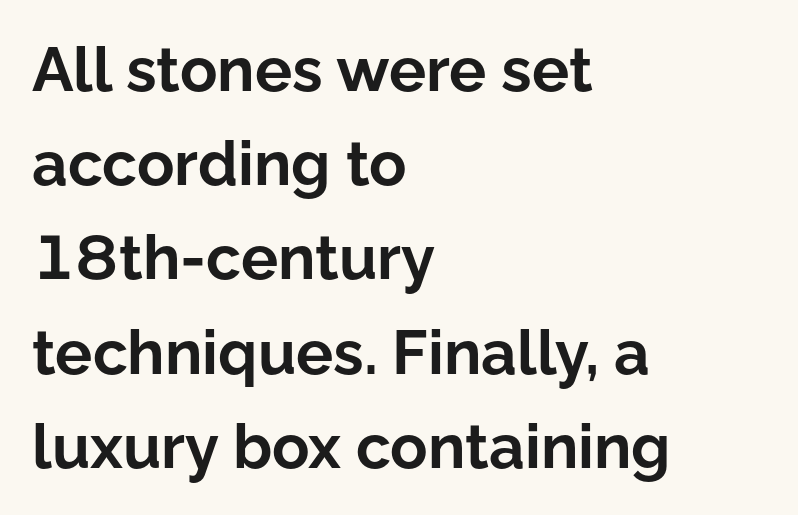
Q: Is the text bold? A: Yes.
Q: Is the text italic (slanted)? A: No, it is upright.
Q: Is the typeface a serif or a sans-serif typeface? A: Sans-serif.
Q: Is the text underlined? A: No.
Q: How is the paragraph aligned? A: Left-aligned.
Q: Is the spacing between letters normal or unusually wide? A: Normal.
Q: Is the spacing between lines tight, normal or loose? A: Normal.
Q: Width (condensed, normal, or wide)? A: Normal.
Q: Stroke contrast? A: Low.
Q: x-height? A: Medium.
Q: Monospaced? A: No.
